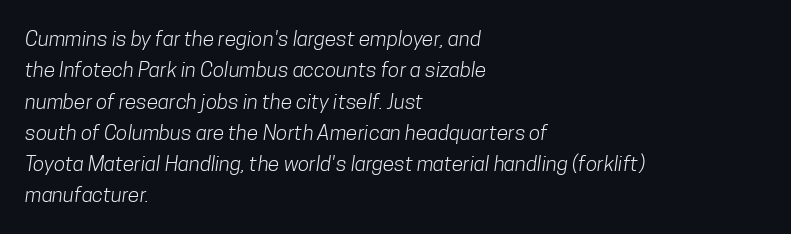
{"bold": "no", "underline": "no", "align": "left", "line_spacing": "normal", "line_spacing_ratio": 1.49, "letter_spacing": "normal", "letter_spacing_em": 0.0, "glyph_px": 21}
